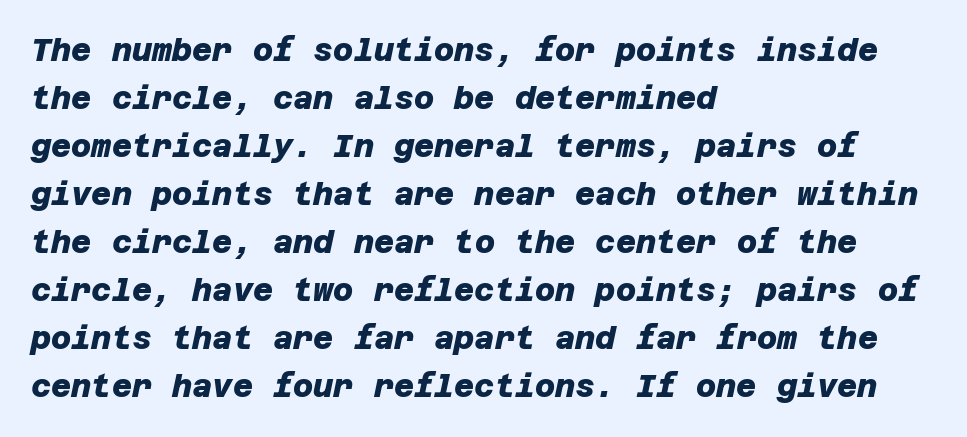
The image shows 31 px heavy sans-serif type; set left-aligned, normal line spacing (1.55x), normal letter spacing, not underlined; low stroke contrast and a large x-height.
